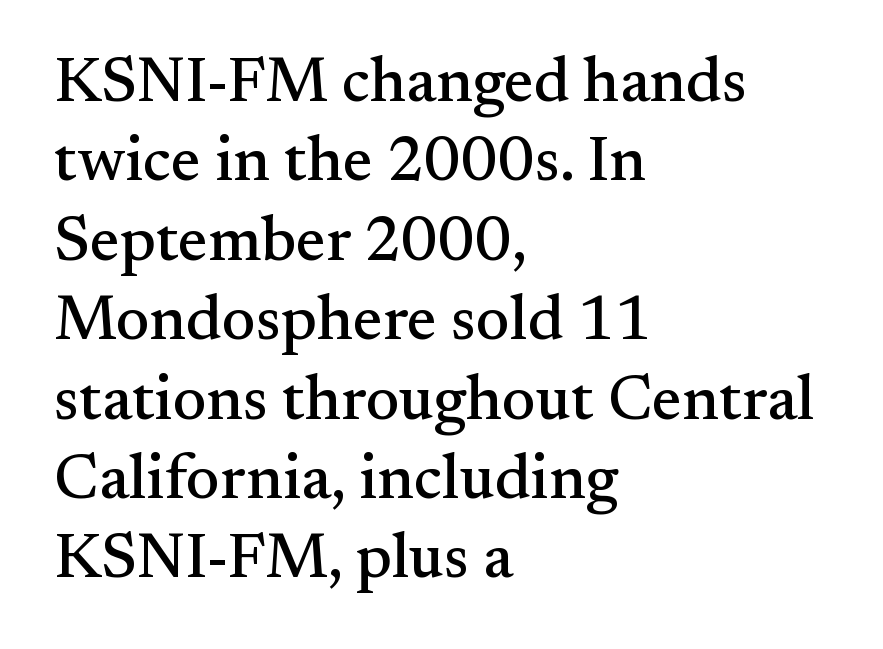
{"serif": "yes", "italic": "no", "width": "normal", "stroke_contrast": "medium", "x_height": "small", "monospaced": "no", "underline": "no", "align": "left", "line_spacing": "normal", "line_spacing_ratio": 1.26, "letter_spacing": "normal", "letter_spacing_em": 0.0, "glyph_px": 63}
